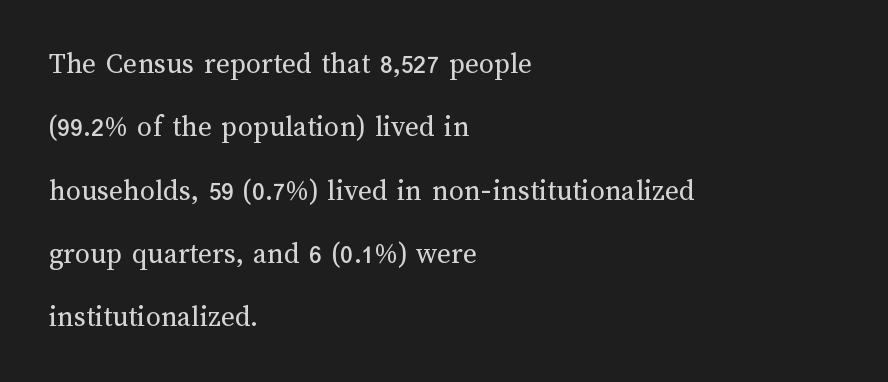
{"italic": "no", "bold": "no", "weight": "regular", "width": "normal", "stroke_contrast": "medium", "x_height": "medium", "monospaced": "no", "underline": "no", "align": "left", "line_spacing": "loose", "line_spacing_ratio": 2.11, "letter_spacing": "normal", "letter_spacing_em": 0.0, "glyph_px": 30}
